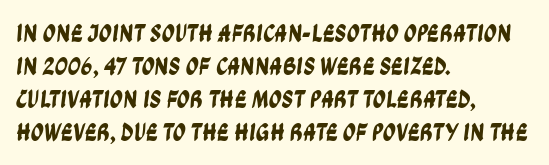
Q: Is the text underlined? A: No.
Q: How is the paragraph aligned? A: Left-aligned.
Q: Is the spacing between letters normal or unusually wide? A: Normal.
Q: Is the spacing between lines tight, normal or loose? A: Normal.
